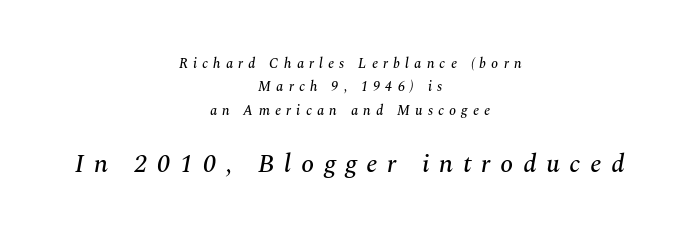
Glance below the letters and you will spot only blank space. The whitespace from short lines is split evenly between both sides. Inter-character spacing is expanded well beyond the font's built-in metrics. The later block is typeset at a bigger size than the earlier block. You can tell it's italic because the verticals aren't actually vertical. Baseline-to-baseline distance is the conventional proportion of letter height.
